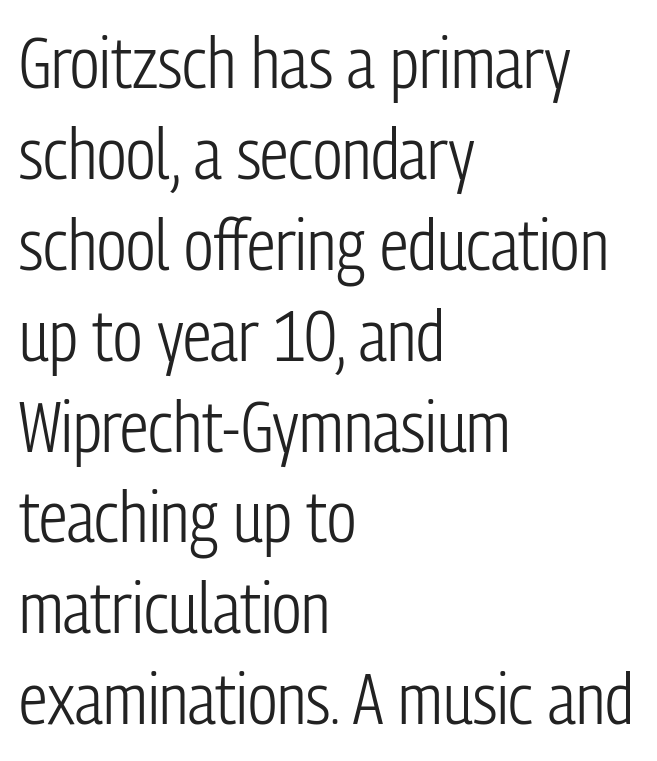
The compositor pushed each line to the left boundary. The glyphs are unaccompanied by any horizontal stroke below them. Stems and bowls with no extra thickness — not bold. Compared with typical body copy, the letter spacing here is the same. Students, observe: this is what conventionally led text looks like.
